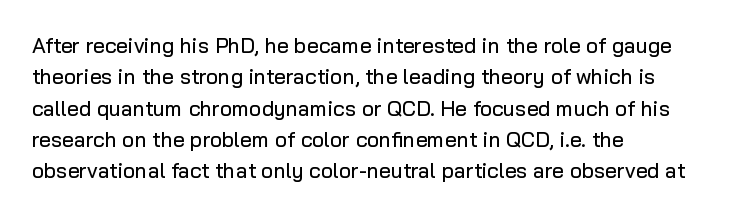
{"italic": "no", "underline": "no", "align": "left", "line_spacing": "normal", "line_spacing_ratio": 1.49, "letter_spacing": "normal", "letter_spacing_em": 0.0, "glyph_px": 21}
